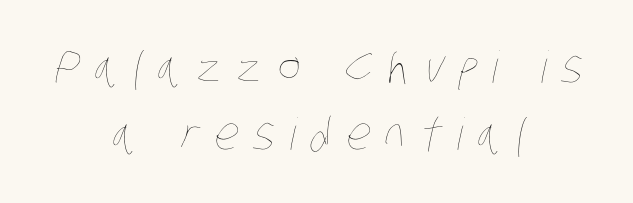
Q: Is the text bold? A: No.
Q: Is the text underlined? A: No.
Q: How is the paragraph aligned? A: Centered.
Q: Is the spacing between letters normal or unusually wide? A: Unusually wide.
Q: Is the spacing between lines tight, normal or loose? A: Normal.
Q: Width (condensed, normal, or wide)? A: Condensed.
Q: Stroke contrast? A: Low.
Q: x-height? A: Large.
Q: Monospaced? A: No.
